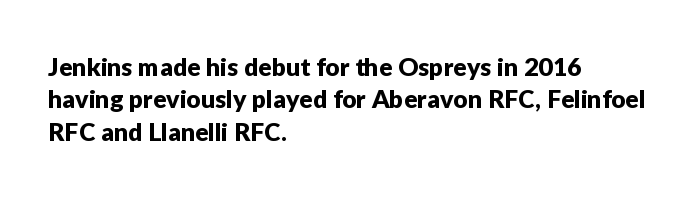
Is there much room between lines? A standard amount, neither cramped nor airy. The passage shown is not underscored anywhere. Visually the block forms a straight wall on the left and a jagged coastline on the right. The lettering holds an erect, upright posture throughout. This rendering leaves character spacing at its baseline value.
